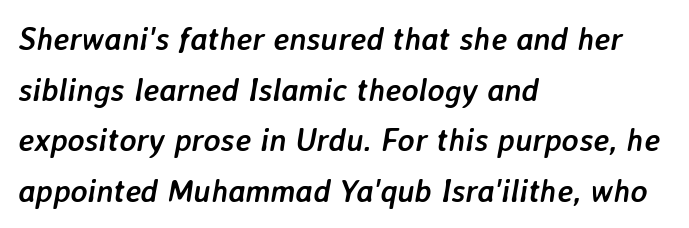
The image shows 32 px semibold type, italic (leaning right); set left-aligned, normal line spacing (1.58x), normal letter spacing, not underlined; low stroke contrast and a medium x-height.
